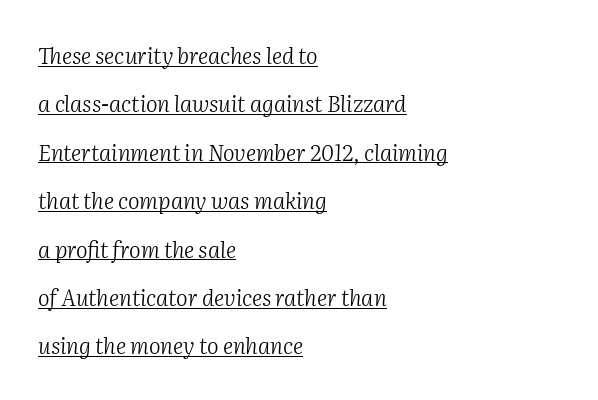
There is no visible air inserted between adjacent glyphs. There's an unmistakable incline to the writing here. Every word sits above its own underline. On a weight scale, this lands at 450 or below.
